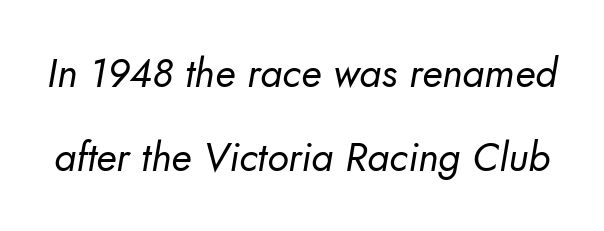
{"serif": "no", "bold": "no", "weight": "regular", "width": "normal", "stroke_contrast": "low", "x_height": "small", "monospaced": "no", "underline": "no", "line_spacing": "loose", "line_spacing_ratio": 2.11, "letter_spacing": "normal", "letter_spacing_em": 0.0, "glyph_px": 40}
